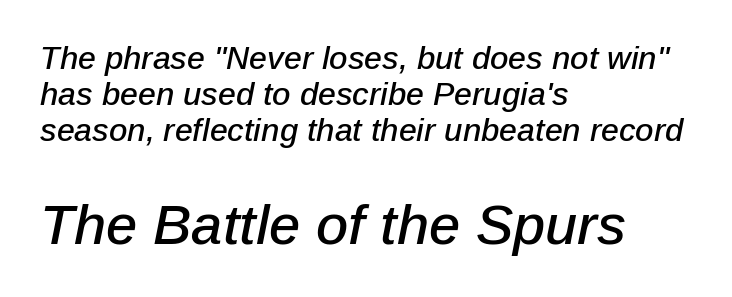
Q: Is the text italic (slanted)? A: Yes, it leans right by about 12 degrees.
Q: Is the text underlined? A: No.
Q: How is the paragraph aligned? A: Left-aligned.
Q: Is the spacing between letters normal or unusually wide? A: Normal.
Q: Is the spacing between lines tight, normal or loose? A: Tight.
Q: Which block of text is set in a larger size, the first (top) or the second (bottom)? A: The second (bottom) one.
Q: Width (condensed, normal, or wide)? A: Normal.
Q: Stroke contrast? A: Low.
Q: x-height? A: Medium.
Q: Monospaced? A: No.
